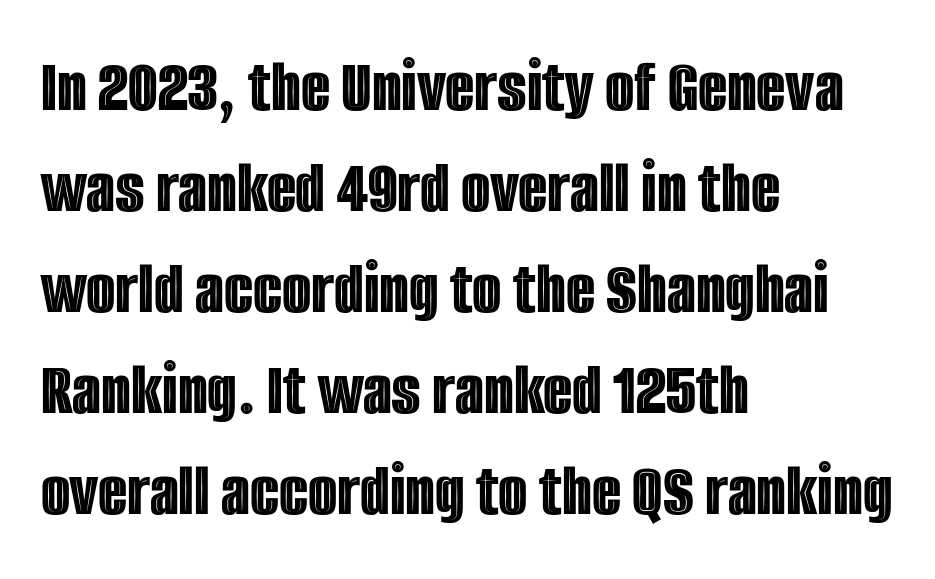
The glyphs are unaccompanied by any horizontal stroke below them. The passage is arranged the way most books set body copy — flush left. Baseline-to-baseline distance is the conventional proportion of letter height. Here the designer chose a conventional face with non-uniform glyph widths. Designer's note — italics off, roman on.
